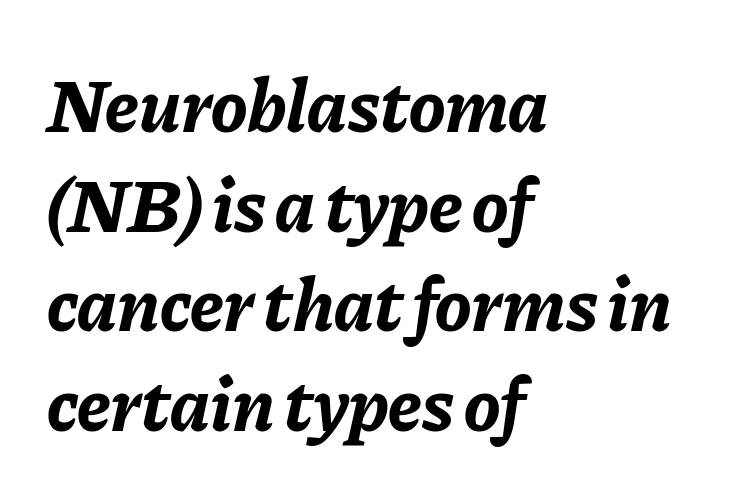
The paragraph has a hard left edge and a soft right edge. Spacing between characters is what you'd get straight out of the box. Weight: bold. A bare baseline throughout the passage. You could not count columns in this text — the font is proportionally spaced. The glyphs look as if they've been sheared to an angle.
